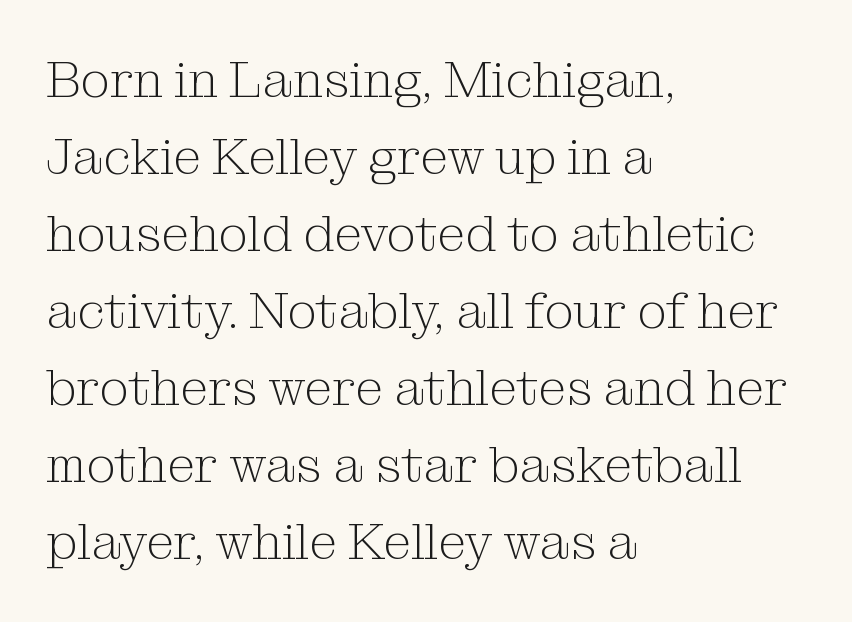
The image shows 51 px light serif type, upright; set left-aligned, normal line spacing (1.51x), normal letter spacing, not underlined; medium stroke contrast and a medium x-height.
